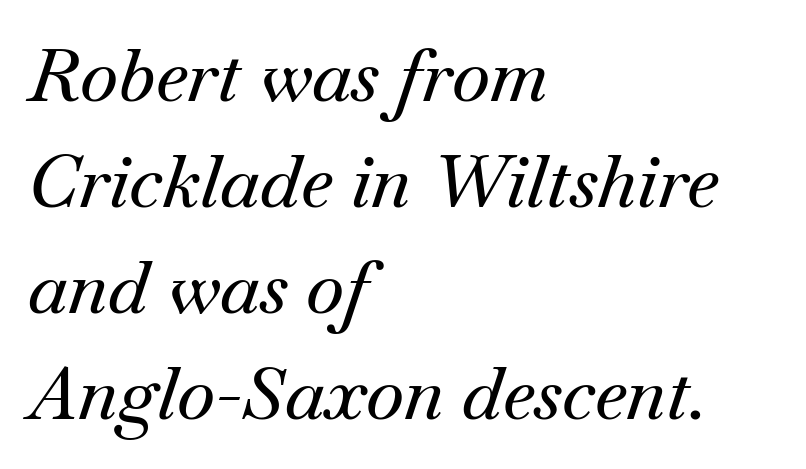
You can tell it's italic because the verticals aren't actually vertical. The type is set solid horizontally, with unmodified tracking. Notice how the passage keeps a crisp vertical edge on the left only. Line spacing here is normal.
